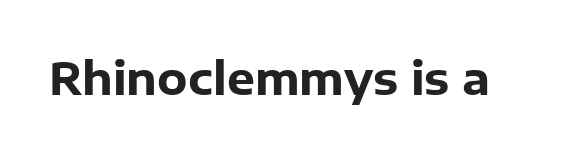
Q: Is the text bold? A: Yes.
Q: Is the text italic (slanted)? A: No, it is upright.
Q: Is the typeface a serif or a sans-serif typeface? A: Sans-serif.
Q: Is the text underlined? A: No.
Q: Is the spacing between letters normal or unusually wide? A: Normal.
Q: Width (condensed, normal, or wide)? A: Normal.
Q: Stroke contrast? A: Low.
Q: x-height? A: Medium.
Q: Monospaced? A: No.
